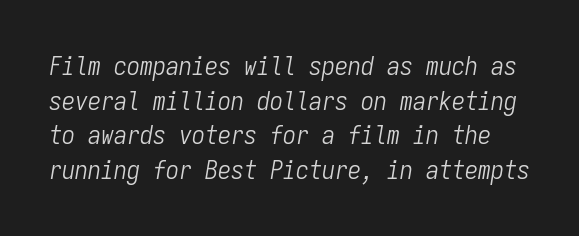
You can tell it's italic because the verticals aren't actually vertical. Between one letter and the next there's only the usual sliver of space. Evenly set lines give the paragraph a standard silhouette. A bare baseline throughout the passage. Each stroke keeps to a modest, everyday thickness or less.
